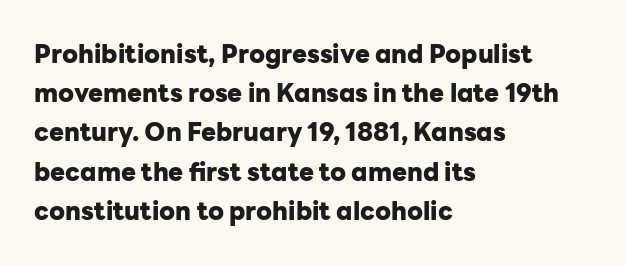
There is no visible air inserted between adjacent glyphs. This sample is left-justified, so line endings fall wherever the words run out. Normally led — the rows are evenly, conventionally spaced. The lettering holds an erect, upright posture throughout.
